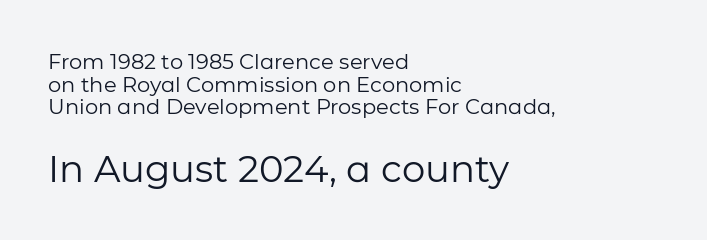
Here the designer chose a conventional face with non-uniform glyph widths. The characters display no serif detailing; their extremities are plain. Nothing unusual about the tracking: characters are spaced as the font intends. This rendering features lettering with no underline. This is roman type, the default non-slanted kind.
